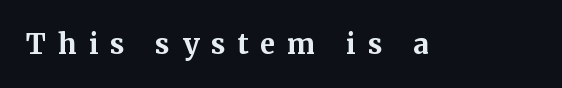
Q: Is the text bold? A: Yes.
Q: Is the text italic (slanted)? A: No, it is upright.
Q: Is the typeface a serif or a sans-serif typeface? A: Serif.
Q: Is the text underlined? A: No.
Q: Is the spacing between letters normal or unusually wide? A: Unusually wide.
Q: Width (condensed, normal, or wide)? A: Normal.
Q: Stroke contrast? A: Medium.
Q: x-height? A: Medium.
Q: Monospaced? A: No.
